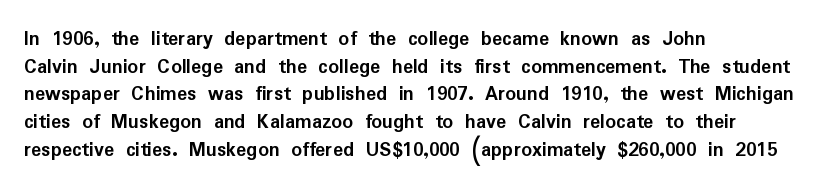
{"italic": "no", "bold": "yes", "underline": "no", "align": "left", "line_spacing": "normal", "line_spacing_ratio": 1.32, "letter_spacing": "normal", "letter_spacing_em": 0.0, "glyph_px": 21}
